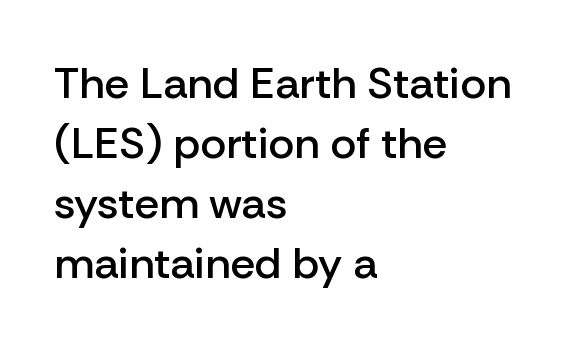
{"serif": "no", "italic": "no", "bold": "semi", "weight": "semibold", "width": "normal", "stroke_contrast": "low", "x_height": "medium", "monospaced": "no", "underline": "no", "align": "left", "line_spacing": "normal", "line_spacing_ratio": 1.36, "letter_spacing": "normal", "letter_spacing_em": 0.0, "glyph_px": 44}
